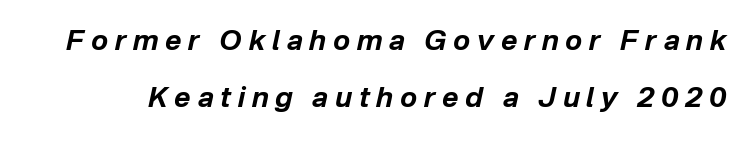
Q: Is the text bold? A: Yes.
Q: Is the text italic (slanted)? A: Yes, it leans right by about 12 degrees.
Q: Is the text underlined? A: No.
Q: Is the spacing between letters normal or unusually wide? A: Unusually wide.
Q: Is the spacing between lines tight, normal or loose? A: Loose.
Q: Width (condensed, normal, or wide)? A: Normal.
Q: Stroke contrast? A: Low.
Q: x-height? A: Medium.
Q: Monospaced? A: No.
